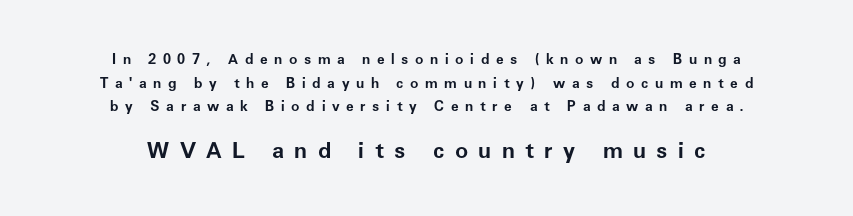
Quick note: interline space is typical. The type sits square on the baseline with zero lean. Tracking here is generous; glyphs stand well apart from one another. A dark, heavy texture on the line: the type is bold.
